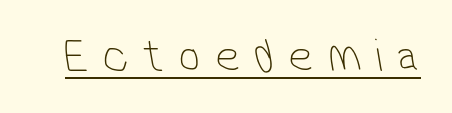
The image shows 48 px thin, condensed sans-serif type; set unusually wide letter spacing (+0.31 em), underlined; low stroke contrast and a medium x-height.
